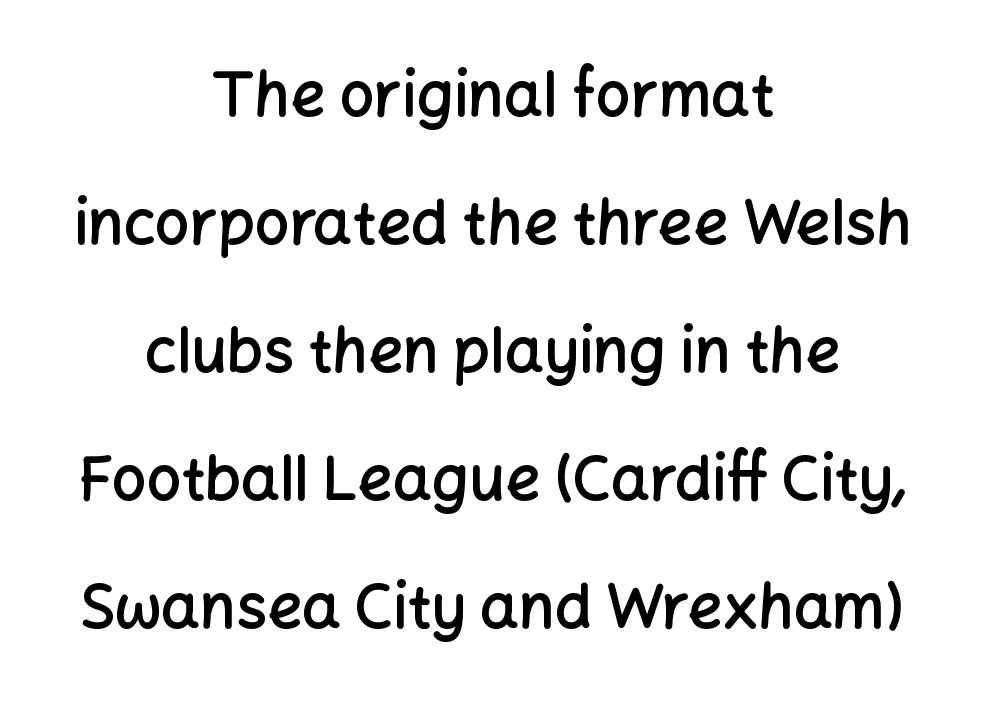
This block would shrink considerably if given ordinary leading; it's expanded now. Notice the strokes are somewhat thickened but not fully heavy: this is a semibold. Both edges are ragged and mirror each other, which tells us the setting is centered. Glyph-to-glyph distance matches everyday printed text. Underline: absent. The passage shown is typed in a proportional face where columns would drift.
